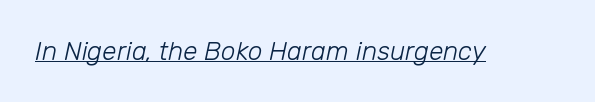
{"italic": "yes", "lean": "right", "slant_degrees": 12, "bold": "no", "underline": "yes", "letter_spacing": "normal", "letter_spacing_em": 0.0, "glyph_px": 26}
